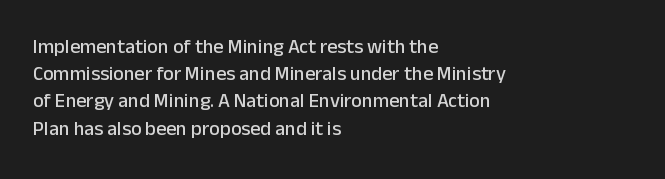
Q: Is the text italic (slanted)? A: No, it is upright.
Q: Is the text underlined? A: No.
Q: How is the paragraph aligned? A: Left-aligned.
Q: Is the spacing between letters normal or unusually wide? A: Normal.
Q: Is the spacing between lines tight, normal or loose? A: Normal.
